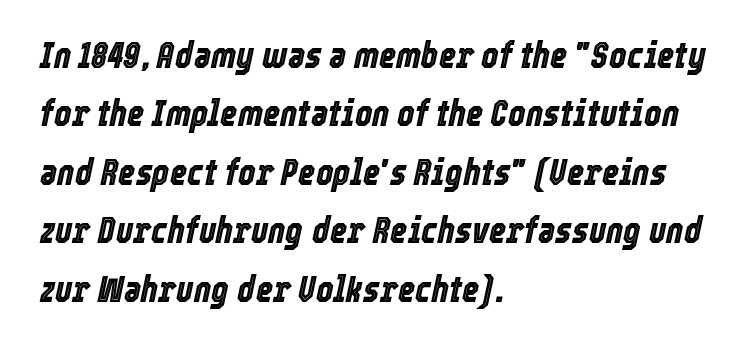
{"italic": "yes", "lean": "right", "slant_degrees": 12, "width": "condensed", "x_height": "medium", "monospaced": "no", "underline": "no", "align": "left", "line_spacing": "normal", "line_spacing_ratio": 1.58, "letter_spacing": "normal", "letter_spacing_em": 0.0, "glyph_px": 37}
